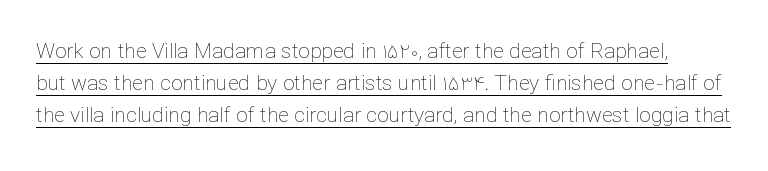
The image shows 21 px text type, upright; set normal line spacing (1.53x), normal letter spacing, underlined.
